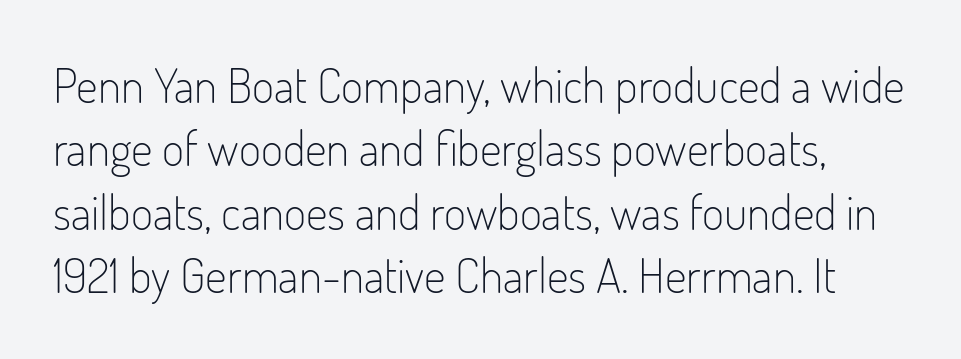
Q: Is the text bold? A: No.
Q: Is the text italic (slanted)? A: No, it is upright.
Q: Is the typeface a serif or a sans-serif typeface? A: Sans-serif.
Q: Is the text underlined? A: No.
Q: Is the spacing between letters normal or unusually wide? A: Normal.
Q: Is the spacing between lines tight, normal or loose? A: Normal.
Q: Width (condensed, normal, or wide)? A: Condensed.
Q: Stroke contrast? A: Low.
Q: x-height? A: Small.
Q: Monospaced? A: No.
